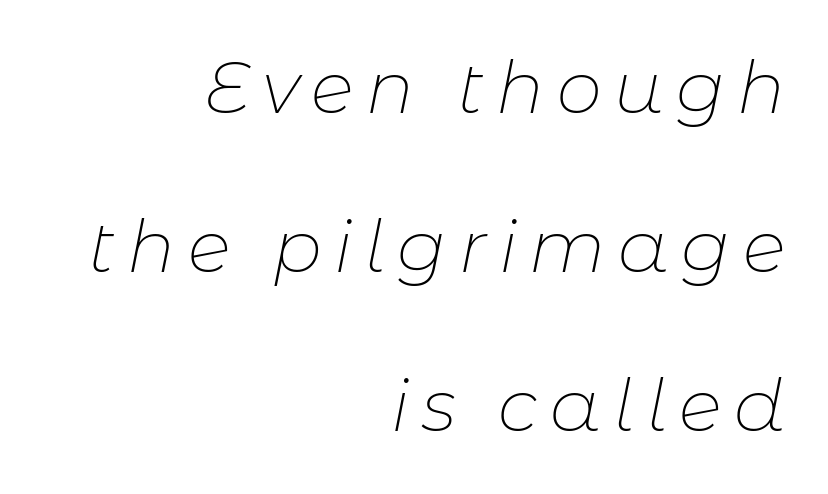
{"italic": "yes", "lean": "right", "slant_degrees": 11, "bold": "no", "weight": "thin", "width": "normal", "stroke_contrast": "low", "x_height": "medium", "monospaced": "no", "underline": "no", "align": "right", "line_spacing": "loose", "line_spacing_ratio": 2.21, "glyph_px": 72}
